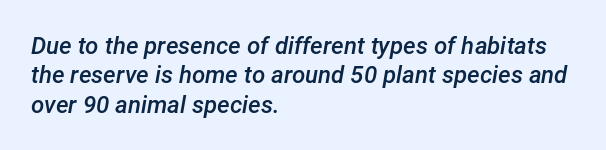
Words appear dense and cohesive because spacing is normal. Caption: semibold face, moderately heavy strokes. In terms of posture, this sample is oblique. The text block is weighted toward the left margin, trailing off unevenly rightward.
